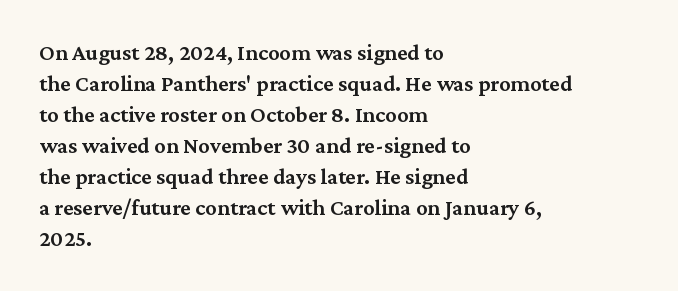
{"italic": "no", "bold": "semi", "underline": "no", "align": "left", "line_spacing": "normal", "line_spacing_ratio": 1.35, "letter_spacing": "normal", "letter_spacing_em": 0.0, "glyph_px": 23}
